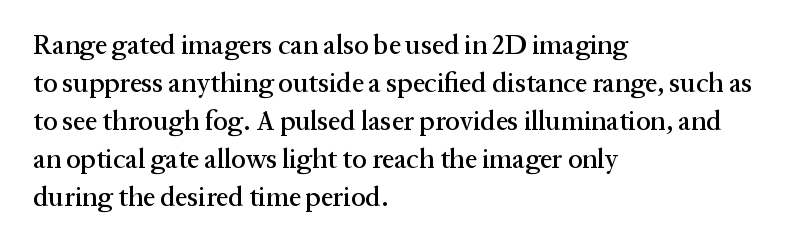
Q: Is the text italic (slanted)? A: No, it is upright.
Q: Is the text underlined? A: No.
Q: How is the paragraph aligned? A: Left-aligned.
Q: Is the spacing between letters normal or unusually wide? A: Normal.
Q: Is the spacing between lines tight, normal or loose? A: Normal.
